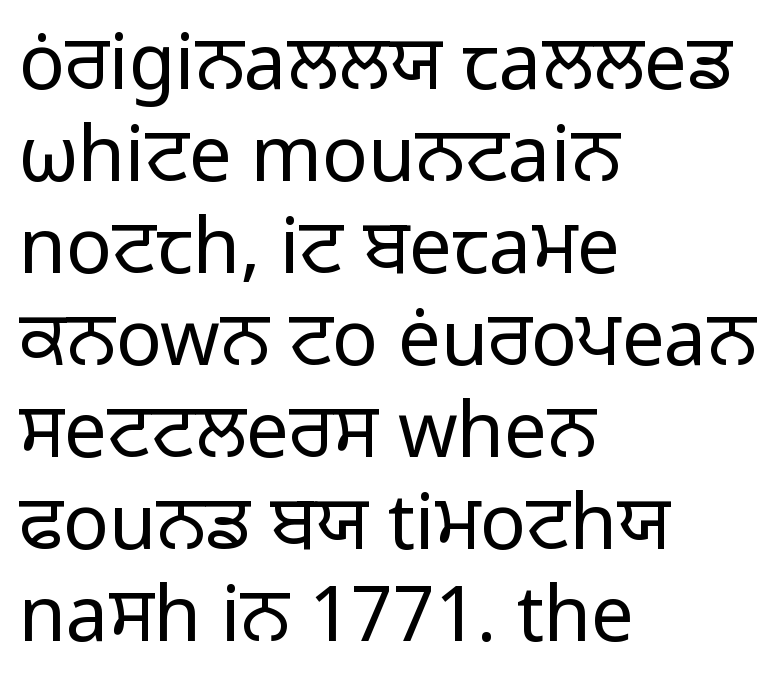
These lines are rendered in a variable-pitch font. The rendering shows plain stroke endings on the letterforms — a sans-serif design. Upright lettering throughout. Bare-footed words on every line. Weight: in the light-to-regular range.
